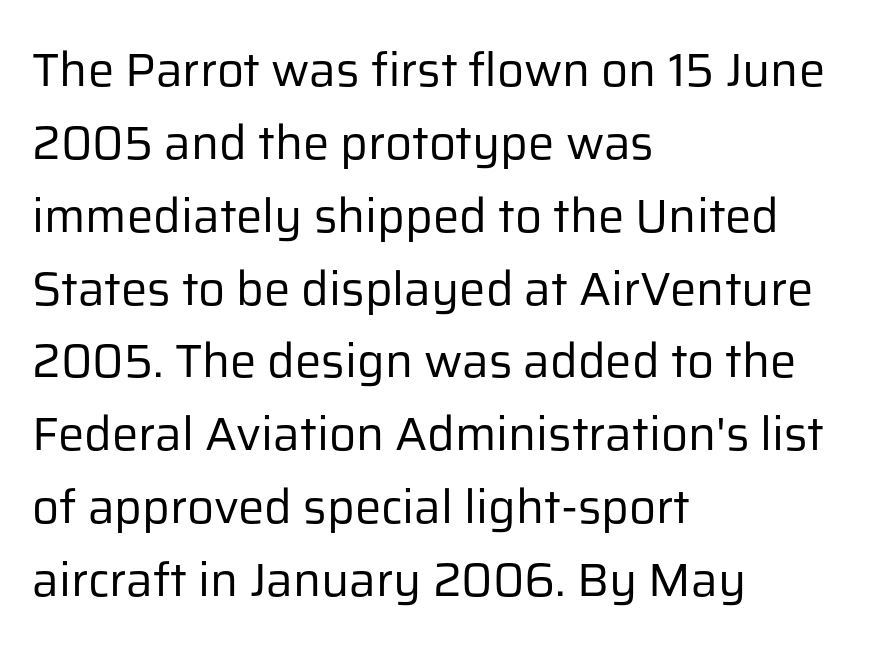
Q: Is the text bold? A: No.
Q: Is the text italic (slanted)? A: No, it is upright.
Q: Is the typeface a serif or a sans-serif typeface? A: Sans-serif.
Q: Is the text underlined? A: No.
Q: How is the paragraph aligned? A: Left-aligned.
Q: Is the spacing between letters normal or unusually wide? A: Normal.
Q: Is the spacing between lines tight, normal or loose? A: Normal.
Q: Width (condensed, normal, or wide)? A: Normal.
Q: Stroke contrast? A: Low.
Q: x-height? A: Medium.
Q: Monospaced? A: No.
